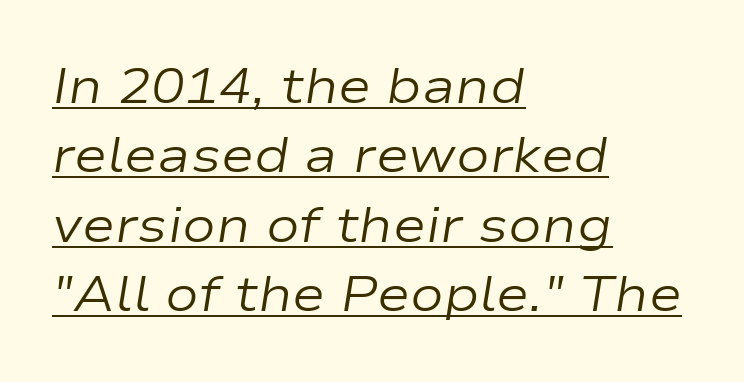
The image shows 50 px regular-weight, wide type, italic (leaning right); set left-aligned, normal line spacing (1.39x), normal letter spacing, underlined; low stroke contrast and a medium x-height.
